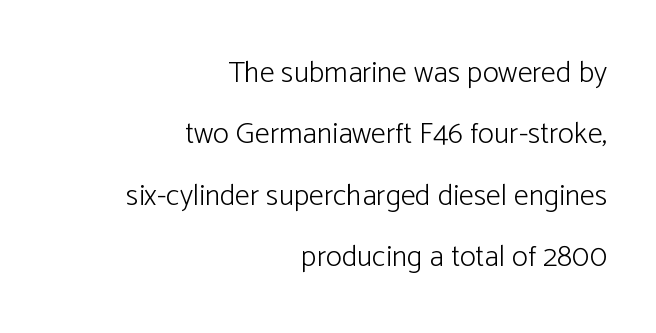
In terms of letterform style, serifs are entirely absent. Type without underlining. Casual observation: everything's shoved over to the right. The rendering uses a large line-height, opening up the rows. Honestly, the letter spacing is just normal — you wouldn't notice it. Every stem runs plumb, perpendicular to the baseline.
